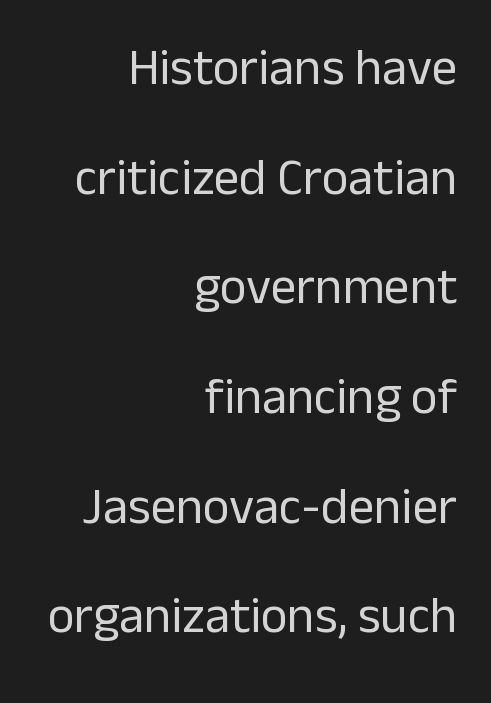
In CSS terms this would be text-align: right. You can tell it's not italic because the verticals are truly vertical. Is this a fixed-width face? No — the glyphs have proportional, varying widths. The font sits on the lighter half of the weight spectrum, regular included. In terms of leading, this rendering errs on the spacious side.
